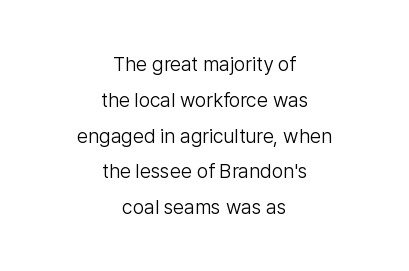
{"italic": "no", "bold": "no", "underline": "no", "align": "center", "line_spacing_ratio": 1.79, "letter_spacing": "normal", "letter_spacing_em": 0.0, "glyph_px": 20}
